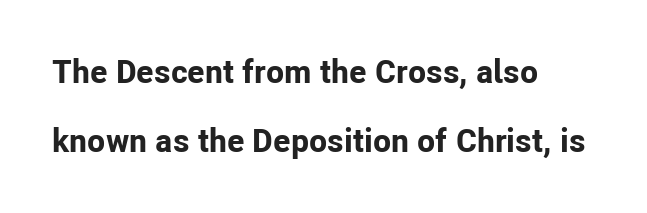
{"serif": "no", "italic": "no", "bold": "yes", "weight": "bold", "width": "normal", "stroke_contrast": "low", "x_height": "medium", "monospaced": "no", "underline": "no", "align": "left", "line_spacing": "loose", "line_spacing_ratio": 2.09, "letter_spacing": "normal", "letter_spacing_em": 0.0, "glyph_px": 33}
